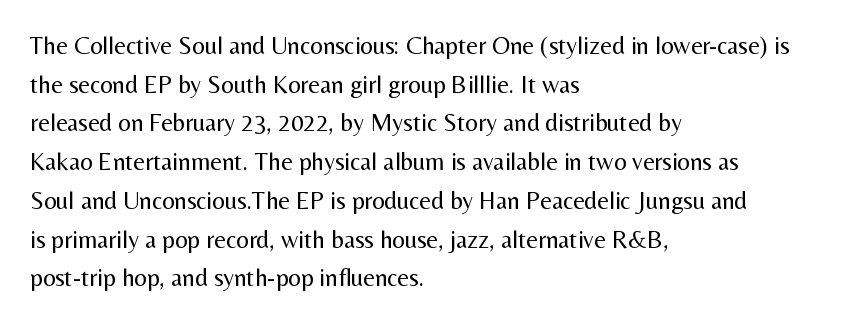
The image shows 25 px text type, upright; set left-aligned, normal line spacing (1.55x), normal letter spacing, not underlined.
